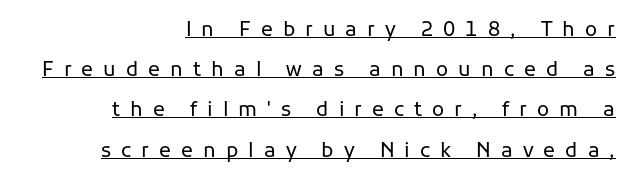
The image shows 20 px text type, upright; set right-aligned, loose line spacing (2.01x), unusually wide letter spacing (+0.5 em), underlined.
